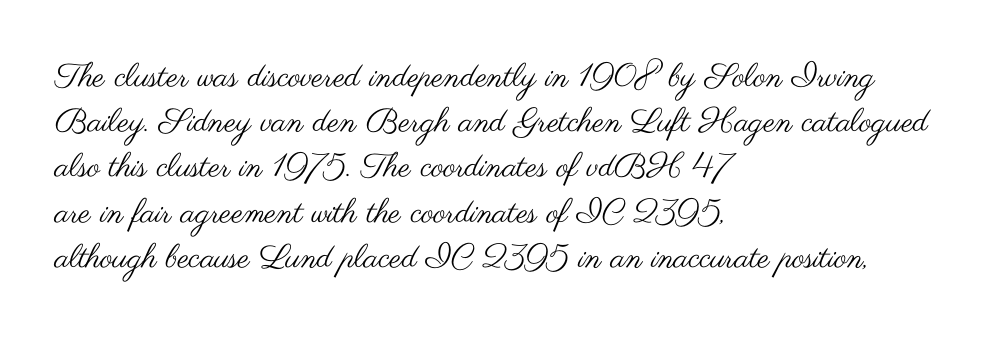
The image shows 33 px regular-weight, wide sans-serif type; set left-aligned, normal line spacing (1.37x), normal letter spacing, not underlined; medium stroke contrast and a small x-height.
